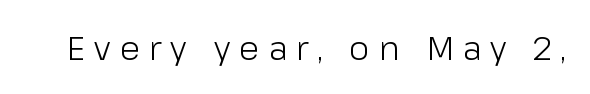
Q: Is the text bold? A: No.
Q: Is the text italic (slanted)? A: No, it is upright.
Q: Is the typeface a serif or a sans-serif typeface? A: Sans-serif.
Q: Is the text underlined? A: No.
Q: Is the spacing between letters normal or unusually wide? A: Unusually wide.
Q: Width (condensed, normal, or wide)? A: Normal.
Q: Stroke contrast? A: Low.
Q: x-height? A: Medium.
Q: Monospaced? A: No.
